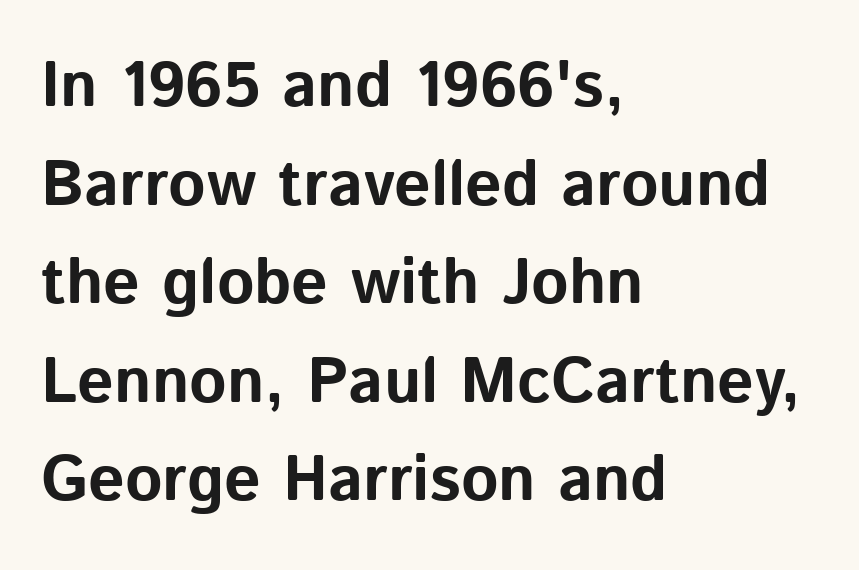
Typographically, this falls in the sans-serif category. Rendered with straight, roman letterforms. The rendering keeps characters at their native spacing. Note the varied advance widths — an 'i' is clearly narrower than an 'm'. Heft: maximum for text — a bold.
